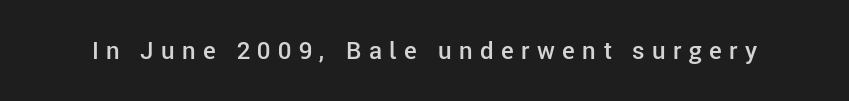
Tracking here is generous; glyphs stand well apart from one another. Do the letters lean? They stand straight. Glance below the letters and you will spot only blank space. The strokes are fattened partway — semibold, not bold.
